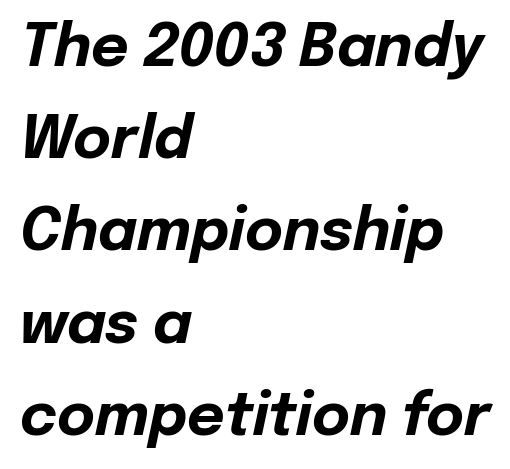
The image shows 58 px bold type, italic (leaning right); set left-aligned, normal line spacing (1.59x), normal letter spacing, not underlined; low stroke contrast and a medium x-height.
